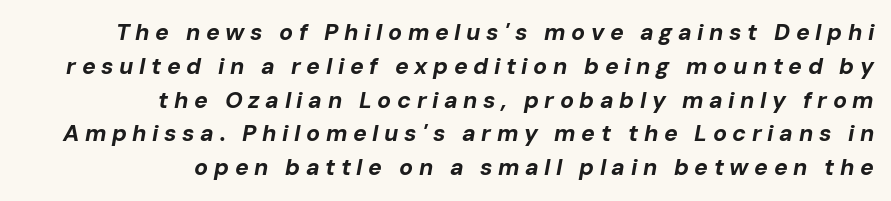
The image shows 23 px bold type, italic (leaning right); set right-aligned, normal line spacing (1.47x), unusually wide letter spacing (+0.24 em), not underlined.
